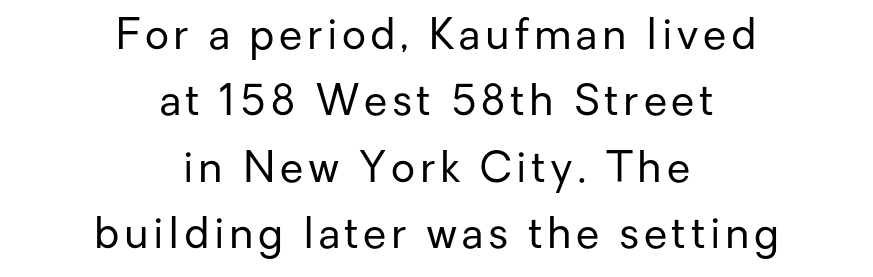
Q: Is the text bold? A: No.
Q: Is the text italic (slanted)? A: No, it is upright.
Q: Is the typeface a serif or a sans-serif typeface? A: Sans-serif.
Q: Is the text underlined? A: No.
Q: How is the paragraph aligned? A: Centered.
Q: Is the spacing between lines tight, normal or loose? A: Normal.
Q: Width (condensed, normal, or wide)? A: Normal.
Q: Stroke contrast? A: Low.
Q: x-height? A: Medium.
Q: Monospaced? A: No.
